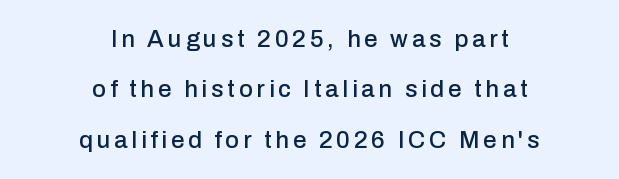
Q: Is the text italic (slanted)? A: No, it is upright.
Q: Is the text underlined? A: No.
Q: How is the paragraph aligned? A: Centered.
Q: Is the spacing between lines tight, normal or loose? A: Loose.
